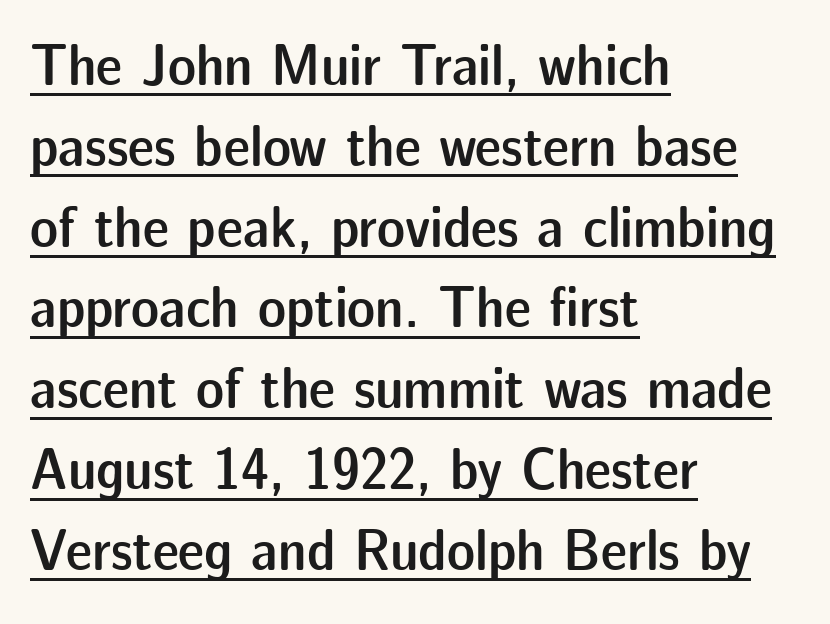
Q: Is the text bold? A: Semi-bold.
Q: Is the text italic (slanted)? A: No, it is upright.
Q: Is the typeface a serif or a sans-serif typeface? A: Sans-serif.
Q: Is the text underlined? A: Yes.
Q: How is the paragraph aligned? A: Left-aligned.
Q: Is the spacing between letters normal or unusually wide? A: Normal.
Q: Is the spacing between lines tight, normal or loose? A: Normal.
Q: Width (condensed, normal, or wide)? A: Normal.
Q: Stroke contrast? A: Low.
Q: x-height? A: Medium.
Q: Monospaced? A: No.
